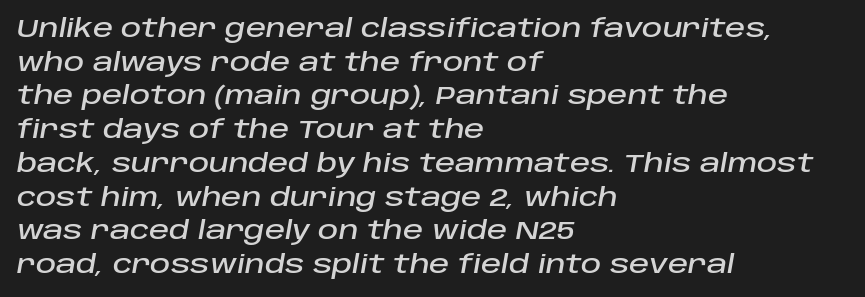
Q: Is the text italic (slanted)? A: Yes, it leans right by about 10 degrees.
Q: Is the text underlined? A: No.
Q: How is the paragraph aligned? A: Left-aligned.
Q: Is the spacing between letters normal or unusually wide? A: Normal.
Q: Is the spacing between lines tight, normal or loose? A: Normal.
